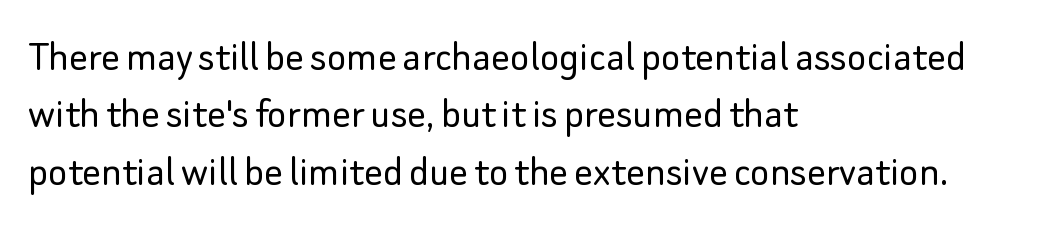
Q: Is the text bold? A: No.
Q: Is the text italic (slanted)? A: No, it is upright.
Q: Is the typeface a serif or a sans-serif typeface? A: Sans-serif.
Q: Is the text underlined? A: No.
Q: How is the paragraph aligned? A: Left-aligned.
Q: Is the spacing between letters normal or unusually wide? A: Normal.
Q: Is the spacing between lines tight, normal or loose? A: Normal.
Q: Width (condensed, normal, or wide)? A: Normal.
Q: Stroke contrast? A: Low.
Q: x-height? A: Small.
Q: Monospaced? A: No.
